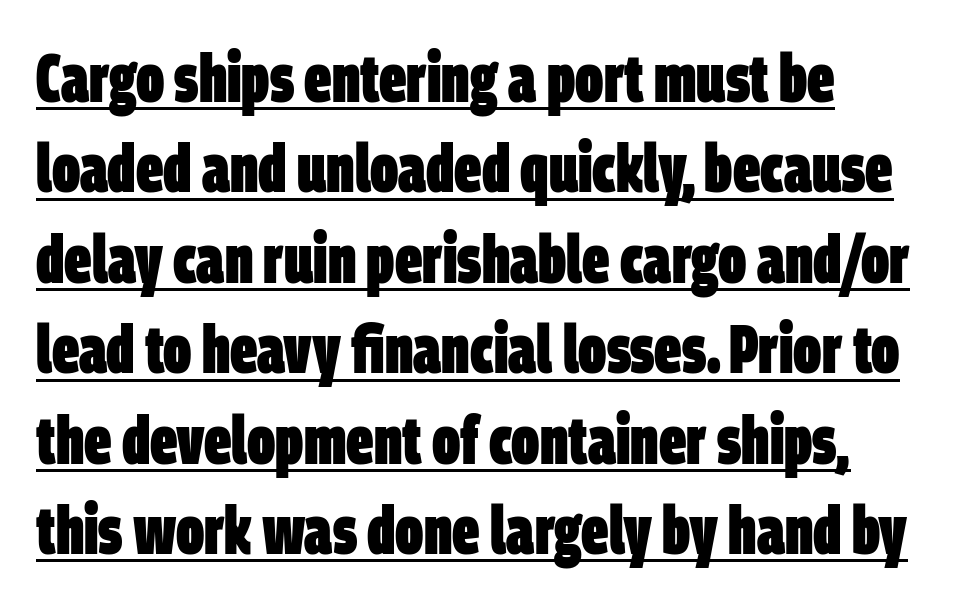
The image shows 68 px heavy, condensed sans-serif type; set left-aligned, normal line spacing (1.33x), normal letter spacing, underlined; low stroke contrast and a large x-height.
